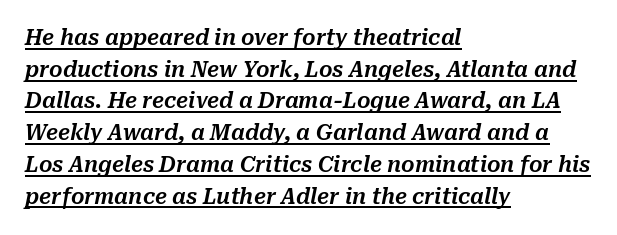
{"italic": "yes", "lean": "right", "slant_degrees": 10, "underline": "yes", "align": "left", "line_spacing": "normal", "line_spacing_ratio": 1.51, "letter_spacing": "normal", "letter_spacing_em": 0.0, "glyph_px": 21}
